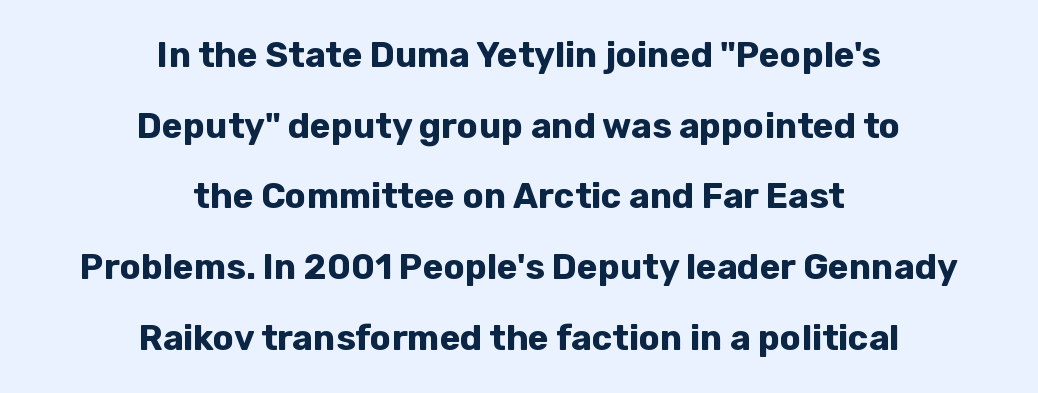
Q: Is the text bold? A: Yes.
Q: Is the text italic (slanted)? A: No, it is upright.
Q: Is the typeface a serif or a sans-serif typeface? A: Sans-serif.
Q: Is the text underlined? A: No.
Q: How is the paragraph aligned? A: Centered.
Q: Is the spacing between letters normal or unusually wide? A: Normal.
Q: Is the spacing between lines tight, normal or loose? A: Loose.
Q: Width (condensed, normal, or wide)? A: Normal.
Q: Stroke contrast? A: Low.
Q: x-height? A: Medium.
Q: Monospaced? A: No.
